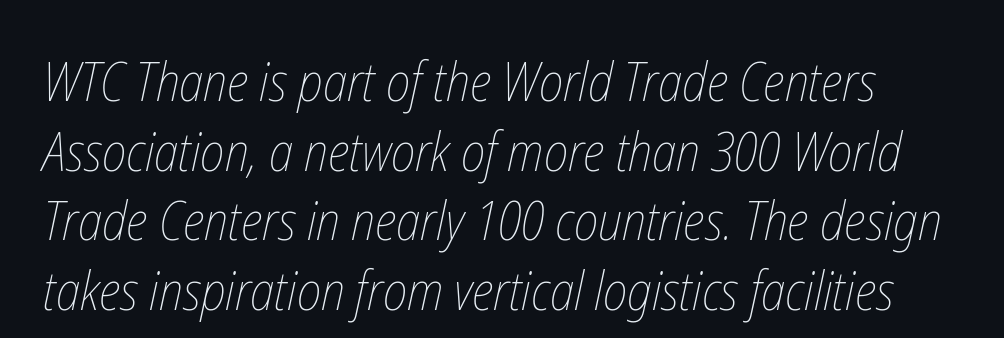
Q: Is the text bold? A: No.
Q: Is the text underlined? A: No.
Q: Is the spacing between letters normal or unusually wide? A: Normal.
Q: Is the spacing between lines tight, normal or loose? A: Normal.
Q: Width (condensed, normal, or wide)? A: Condensed.
Q: Stroke contrast? A: Low.
Q: x-height? A: Medium.
Q: Monospaced? A: No.
